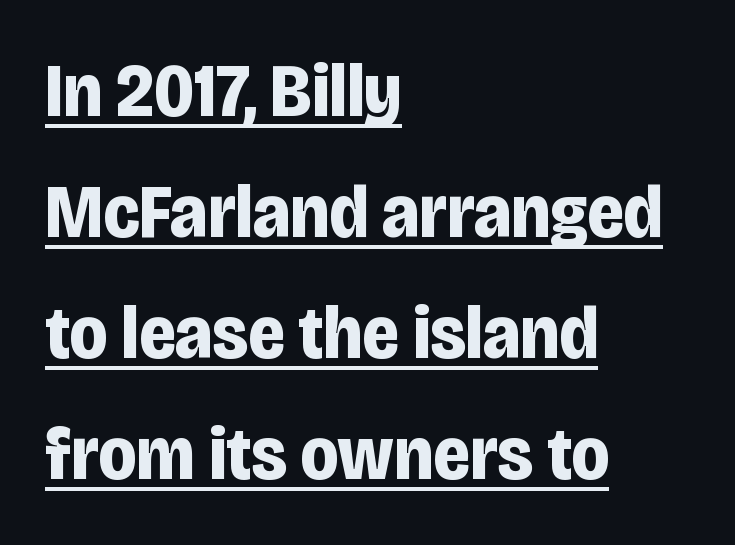
The image shows 76 px bold, condensed sans-serif type, upright; set left-aligned, normal line spacing (1.59x), normal letter spacing, underlined; low stroke contrast and a large x-height.
